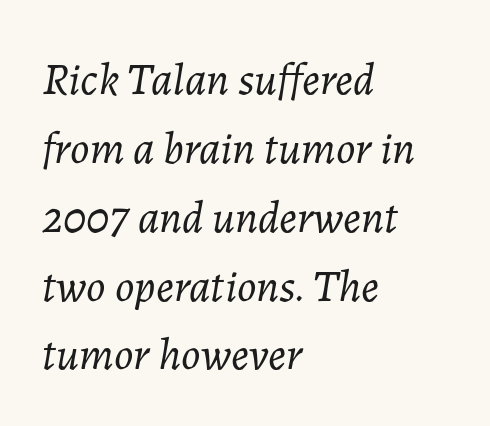
The weight would be labelled regular, book, light, or lighter still. Does extra space separate the letters? No, they use regular spacing. Do the characters align in a grid? No, the font is proportional. Decoration check: the copy has no underline. Reading down the block, your eye returns to a fixed left position each line. This sample uses an oblique cut, with every glyph tilted off the vertical.
